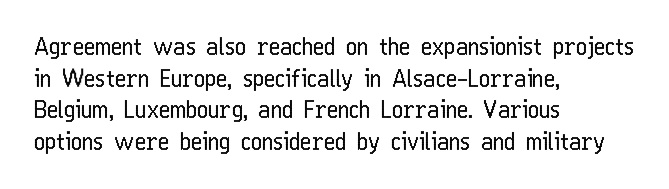
Leftover space on each line is placed entirely after the last word. The typesetting does not lean heavy: it is not bold. Honestly, the letter spacing is just normal — you wouldn't notice it. Underline: absent. If you drew a line through each stem, it would be perfectly vertical.
